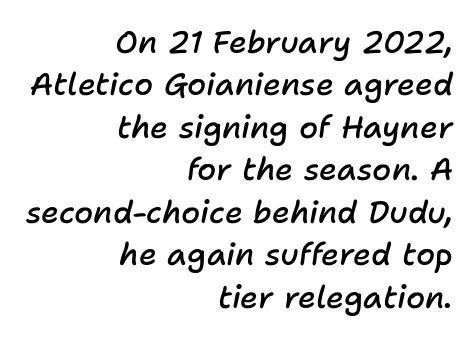
{"italic": "yes", "lean": "right", "slant_degrees": 11, "bold": "semi", "weight": "semibold", "width": "normal", "stroke_contrast": "low", "x_height": "medium", "monospaced": "no", "underline": "no", "align": "right", "line_spacing": "normal", "line_spacing_ratio": 1.37, "letter_spacing": "normal", "letter_spacing_em": 0.0, "glyph_px": 31}
